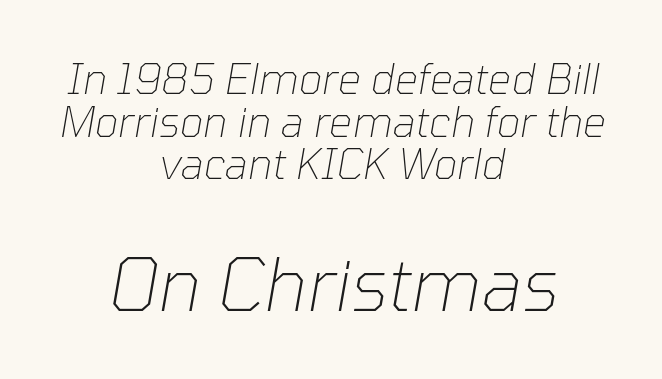
Q: Is the text bold? A: No.
Q: Is the text italic (slanted)? A: Yes, it leans right by about 10 degrees.
Q: Is the text underlined? A: No.
Q: How is the paragraph aligned? A: Centered.
Q: Is the spacing between letters normal or unusually wide? A: Normal.
Q: Is the spacing between lines tight, normal or loose? A: Tight.
Q: Which block of text is set in a larger size, the first (top) or the second (bottom)? A: The second (bottom) one.
Q: Width (condensed, normal, or wide)? A: Normal.
Q: Stroke contrast? A: Low.
Q: x-height? A: Medium.
Q: Monospaced? A: No.
